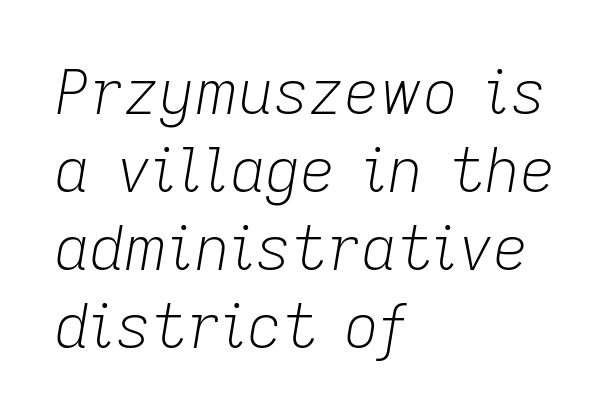
The image shows 61 px light type, italic (leaning right); set left-aligned, normal line spacing (1.28x), normal letter spacing, not underlined; low stroke contrast and a medium x-height.
